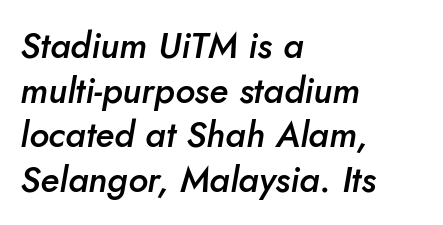
The image shows 36 px semibold type, italic (leaning right); set left-aligned, line spacing 1.24x, normal letter spacing, not underlined; low stroke contrast and a small x-height.
